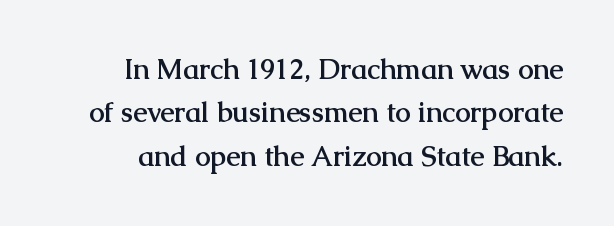
{"serif": "yes", "italic": "no", "bold": "yes", "weight": "semibold", "width": "normal", "stroke_contrast": "medium", "x_height": "medium", "monospaced": "no", "underline": "no", "line_spacing": "normal", "line_spacing_ratio": 1.55, "letter_spacing": "normal", "letter_spacing_em": 0.0, "glyph_px": 28}
